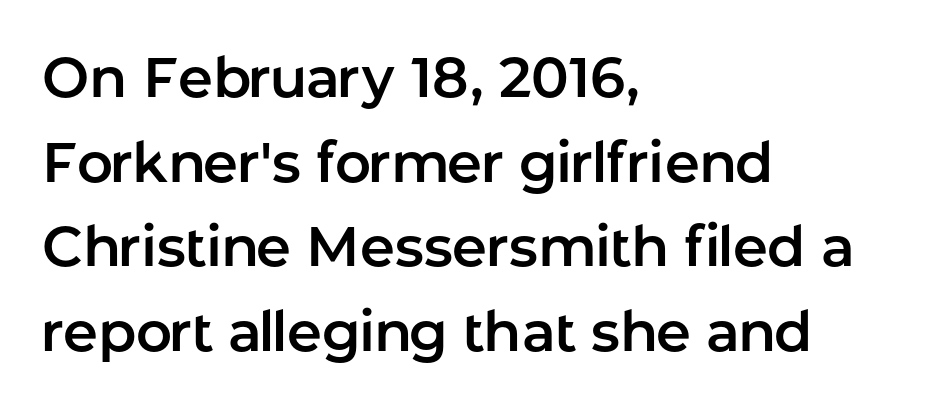
Q: Is the text italic (slanted)? A: No, it is upright.
Q: Is the typeface a serif or a sans-serif typeface? A: Sans-serif.
Q: Is the text underlined? A: No.
Q: How is the paragraph aligned? A: Left-aligned.
Q: Is the spacing between letters normal or unusually wide? A: Normal.
Q: Is the spacing between lines tight, normal or loose? A: Normal.
Q: Width (condensed, normal, or wide)? A: Normal.
Q: Stroke contrast? A: Low.
Q: x-height? A: Medium.
Q: Monospaced? A: No.
